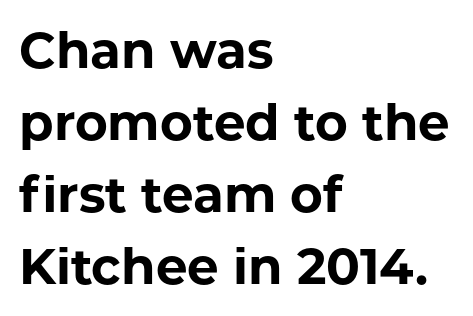
The image shows 50 px bold sans-serif type, upright; set left-aligned, normal line spacing (1.44x), normal letter spacing, not underlined; low stroke contrast and a medium x-height.
